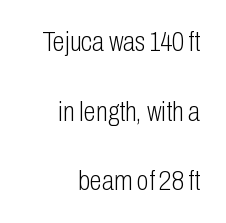
Quick note: interline space is abundant. The compositor pushed each line to the right boundary. Note the varied advance widths — an 'i' is clearly narrower than an 'm'. This is roman type, the default non-slanted kind.
